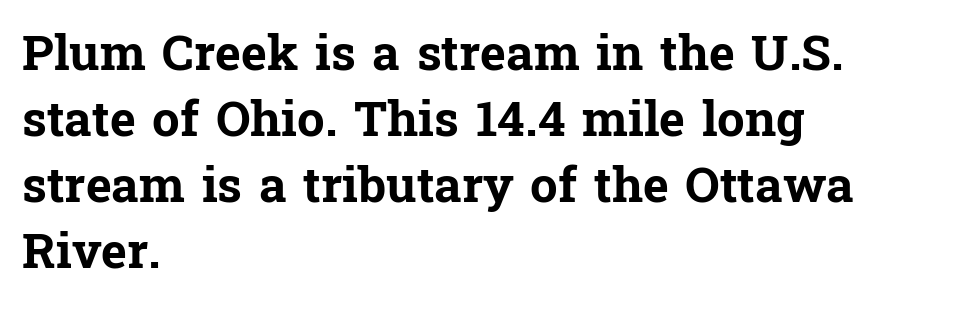
{"serif": "yes", "italic": "no", "bold": "yes", "weight": "bold", "width": "normal", "stroke_contrast": "low", "x_height": "medium", "monospaced": "no", "underline": "no", "align": "left", "line_spacing": "normal", "line_spacing_ratio": 1.35, "letter_spacing": "normal", "letter_spacing_em": 0.0, "glyph_px": 49}
